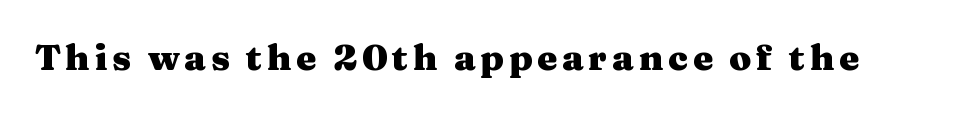
{"serif": "yes", "italic": "no", "bold": "yes", "weight": "heavy", "width": "wide", "stroke_contrast": "medium", "x_height": "medium", "monospaced": "no", "underline": "no", "glyph_px": 36}
